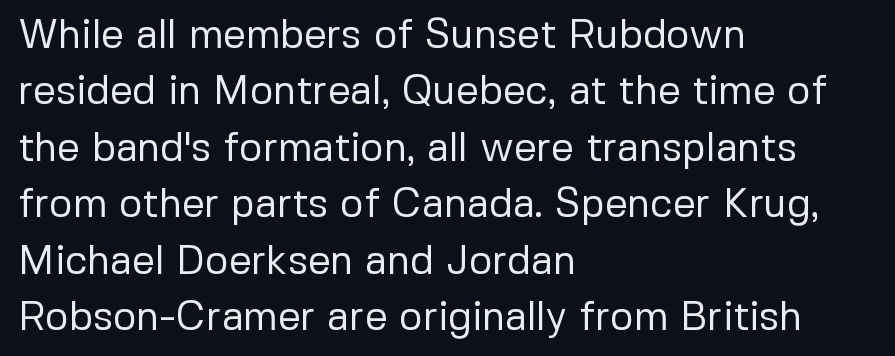
The typesetter chose a ragged-right arrangement here. Does the lettering tilt? It doesn't — this is upright. Glyph-to-glyph distance matches everyday printed text. No letter is thick-stroked: the sample isn't bold. The lines sit at an ordinary, default distance from one another.
